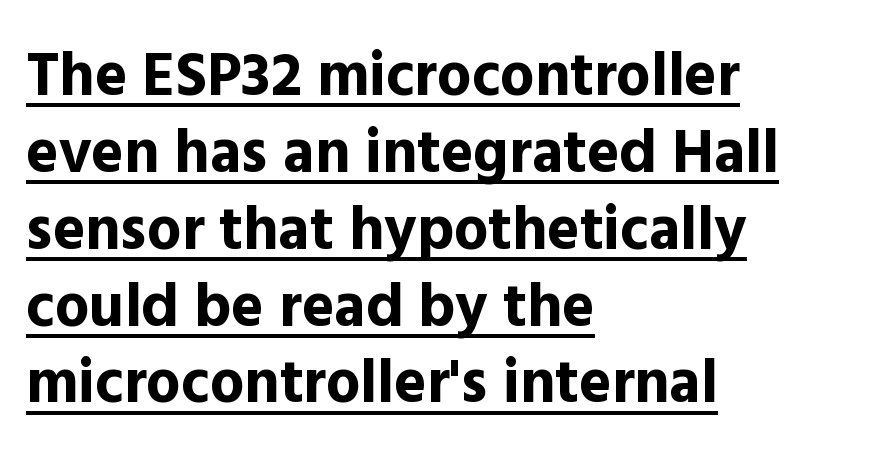
The typesetter has applied underlining to the passage shown. To sum up the face: it is a sans, with no serifs. The font is running at its bold setting. The rendering uses natural spacing where letterforms have individual widths. Default kerning and tracking; the words read as compact shapes.
